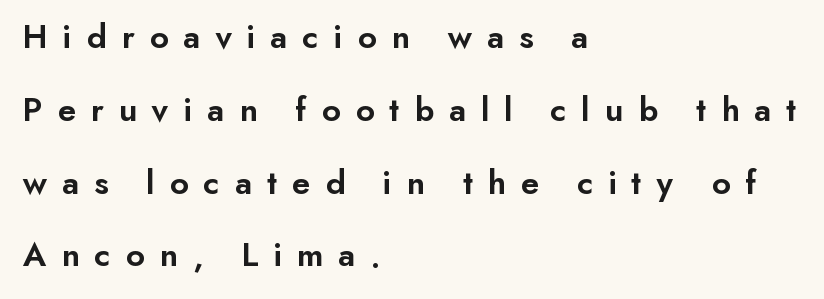
The block of text is sparse from top to bottom, with ample space between rows. This sample has the flowing, uneven cadence of proportional lettering. The strip under each line holds only bare page. The face used here is a semibold: visibly heavier than regular, lighter than bold. When letters stand straight like this, we call the style roman or upright.
